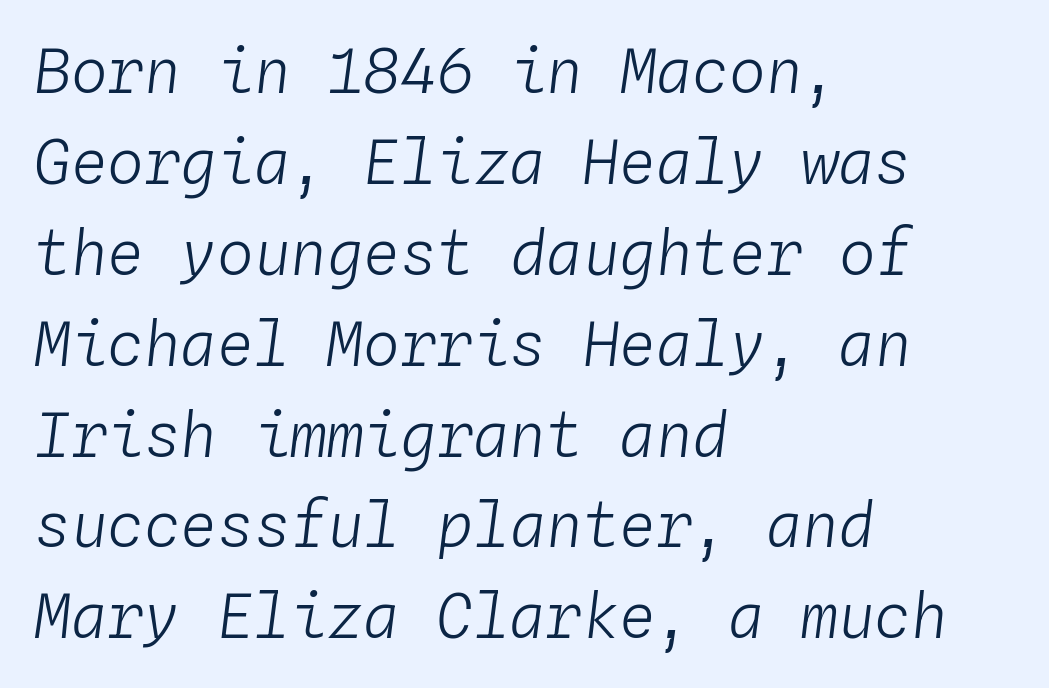
Q: Is the text bold? A: No.
Q: Is the text italic (slanted)? A: Yes, it leans right by about 4 degrees.
Q: Is the text underlined? A: No.
Q: How is the paragraph aligned? A: Left-aligned.
Q: Is the spacing between letters normal or unusually wide? A: Normal.
Q: Is the spacing between lines tight, normal or loose? A: Normal.
Q: Width (condensed, normal, or wide)? A: Normal.
Q: Stroke contrast? A: Low.
Q: x-height? A: Medium.
Q: Monospaced? A: Yes.
